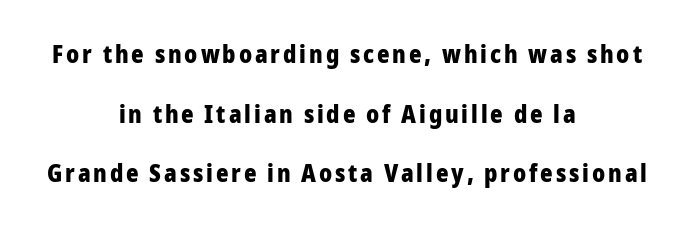
{"italic": "no", "bold": "yes", "underline": "no", "align": "center", "line_spacing": "loose", "line_spacing_ratio": 2.48, "glyph_px": 24}
